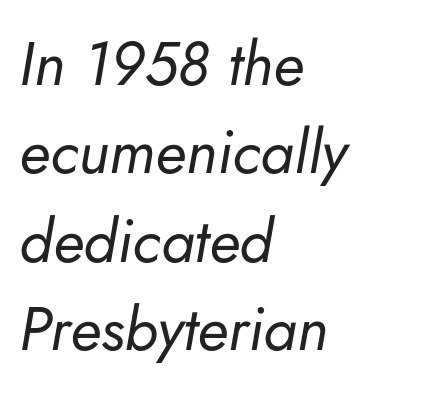
The image shows 61 px regular-weight type, italic (leaning right); set left-aligned, normal line spacing (1.45x), normal letter spacing, not underlined; low stroke contrast and a small x-height.
